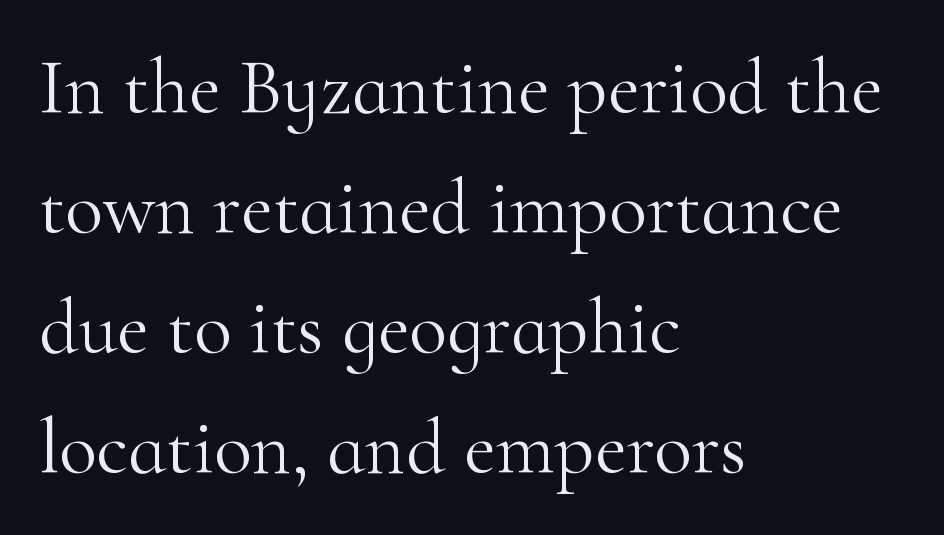
Q: Is the text bold? A: No.
Q: Is the text italic (slanted)? A: No, it is upright.
Q: Is the typeface a serif or a sans-serif typeface? A: Serif.
Q: Is the text underlined? A: No.
Q: How is the paragraph aligned? A: Left-aligned.
Q: Is the spacing between letters normal or unusually wide? A: Normal.
Q: Is the spacing between lines tight, normal or loose? A: Normal.
Q: Width (condensed, normal, or wide)? A: Normal.
Q: Stroke contrast? A: High.
Q: x-height? A: Small.
Q: Monospaced? A: No.
